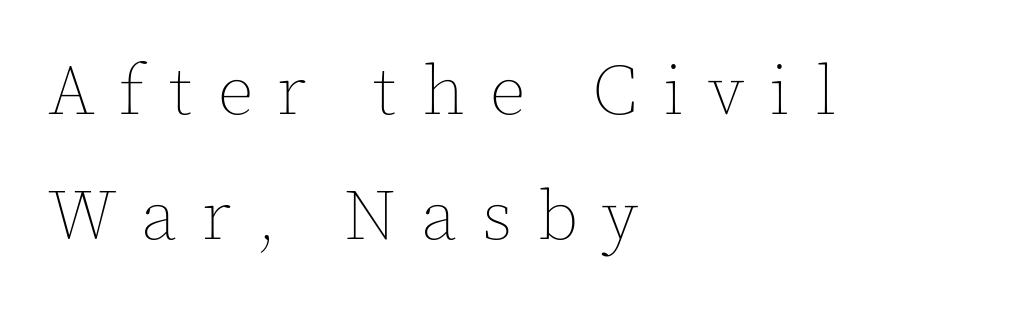
{"italic": "no", "bold": "no", "weight": "thin", "width": "normal", "x_height": "medium", "monospaced": "no", "underline": "no", "align": "left", "line_spacing_ratio": 1.76, "letter_spacing": "wide", "letter_spacing_em": 0.35, "glyph_px": 71}
